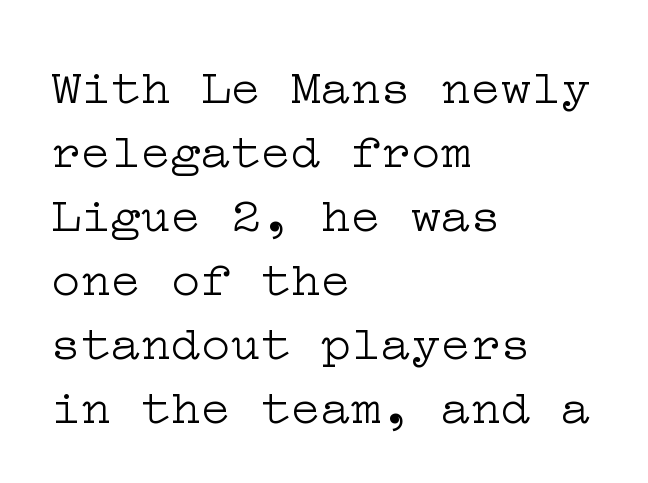
{"serif": "yes", "italic": "no", "bold": "no", "weight": "light", "width": "wide", "stroke_contrast": "low", "x_height": "medium", "underline": "no", "align": "left", "line_spacing": "normal", "line_spacing_ratio": 1.28, "letter_spacing": "normal", "letter_spacing_em": 0.0, "glyph_px": 50}
